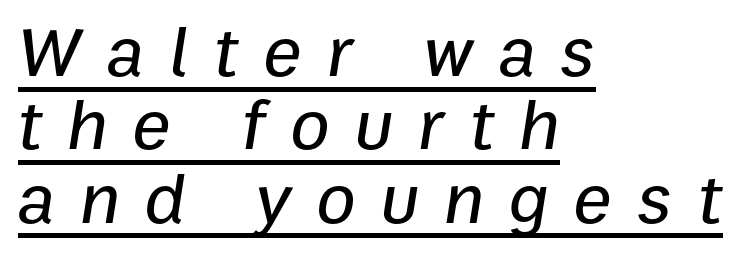
The image shows 72 px text type, italic (leaning right); set left-aligned, tight line spacing (1.02x), unusually wide letter spacing (+0.35 em), underlined; low stroke contrast and a medium x-height.
